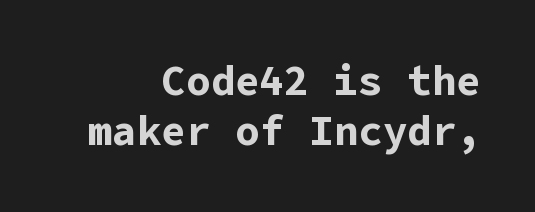
Q: Is the text bold? A: Yes.
Q: Is the text italic (slanted)? A: No, it is upright.
Q: Is the typeface a serif or a sans-serif typeface? A: Sans-serif.
Q: Is the text underlined? A: No.
Q: How is the paragraph aligned? A: Right-aligned.
Q: Is the spacing between letters normal or unusually wide? A: Normal.
Q: Width (condensed, normal, or wide)? A: Normal.
Q: Stroke contrast? A: Low.
Q: x-height? A: Medium.
